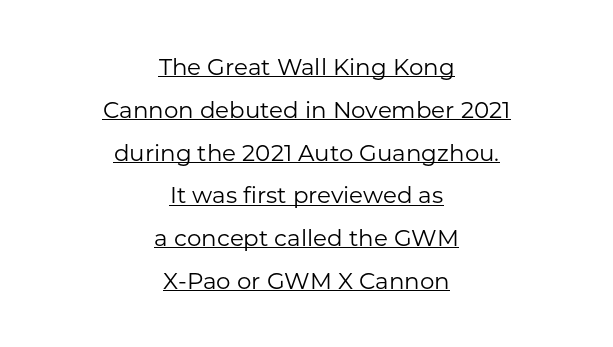
The image shows 23 px text type, upright; set centered, line spacing 1.86x, normal letter spacing, underlined.
